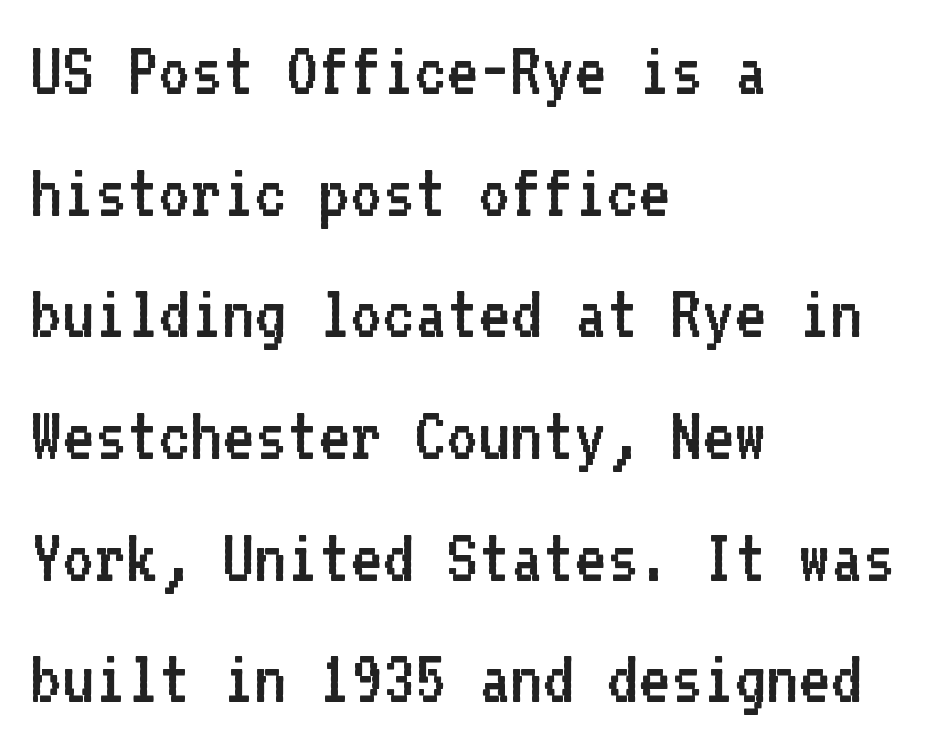
Alignment: flush left. The characters are drawn with everyday or finer stroke widths. To sum up the face: it is a sans, with no serifs. Words float on clear page, feet unadorned. The face used here is monospaced, like something from a code editor.
